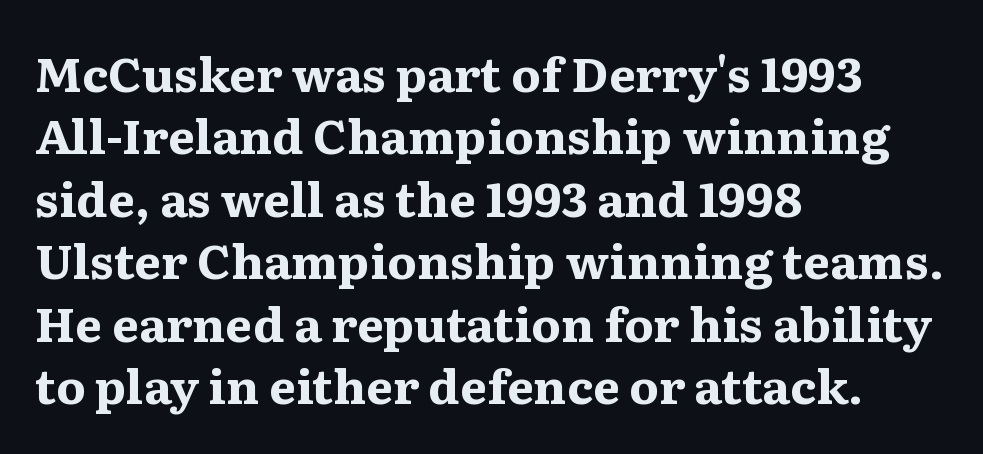
Students, note that the glyphs here touch the page at normal intervals. The paragraph has a hard left edge and a soft right edge. The rendering uses a moderate line-height, typical for paragraphs. The baseline area is clear.
